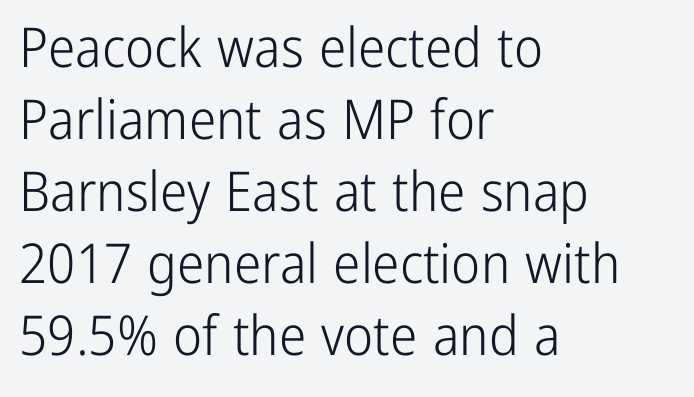
{"serif": "no", "italic": "no", "bold": "no", "weight": "light", "width": "condensed", "stroke_contrast": "low", "x_height": "medium", "monospaced": "no", "underline": "no", "align": "left", "line_spacing": "normal", "line_spacing_ratio": 1.31, "letter_spacing": "normal", "letter_spacing_em": 0.0, "glyph_px": 55}
